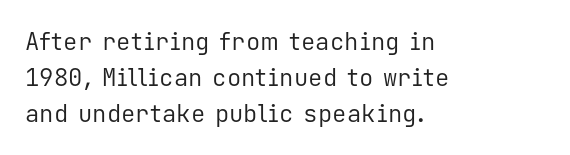
{"italic": "no", "bold": "no", "underline": "no", "align": "left", "line_spacing": "normal", "line_spacing_ratio": 1.5, "letter_spacing": "normal", "letter_spacing_em": 0.0, "glyph_px": 24}
